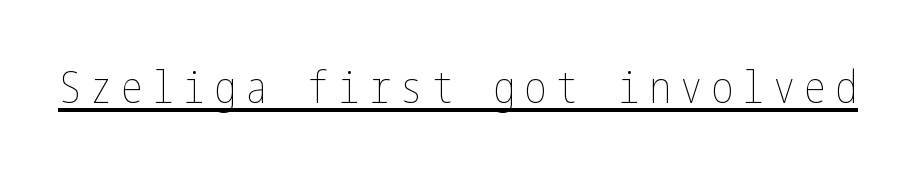
Q: Is the text bold? A: No.
Q: Is the text italic (slanted)? A: No, it is upright.
Q: Is the text underlined? A: Yes.
Q: Width (condensed, normal, or wide)? A: Condensed.
Q: Stroke contrast? A: Low.
Q: x-height? A: Medium.
